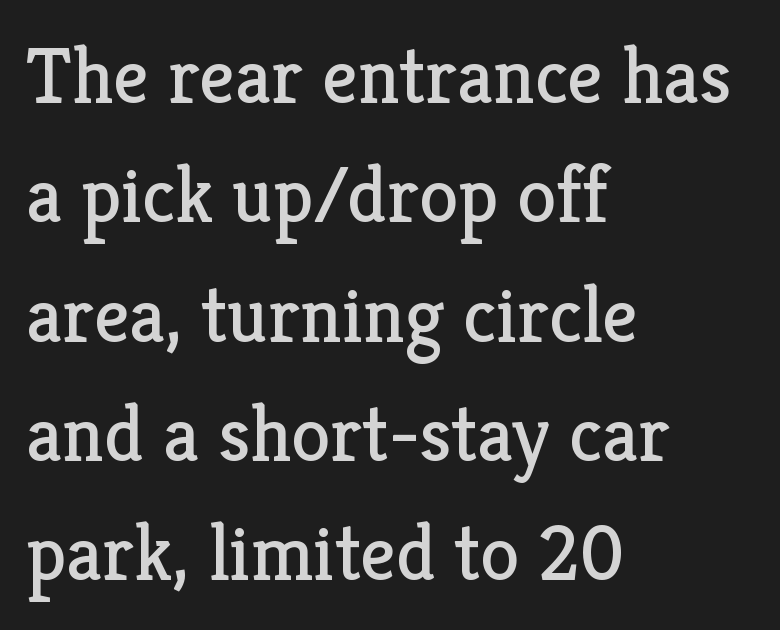
The image shows 79 px regular-weight serif type, upright; set left-aligned, normal line spacing (1.51x), normal letter spacing, not underlined; low stroke contrast and a medium x-height.
